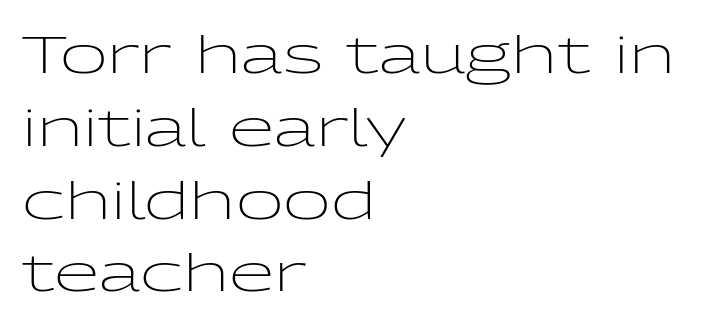
{"serif": "no", "italic": "no", "bold": "no", "weight": "light", "width": "wide", "stroke_contrast": "low", "x_height": "medium", "monospaced": "no", "underline": "no", "align": "left", "line_spacing": "normal", "line_spacing_ratio": 1.4, "letter_spacing": "normal", "letter_spacing_em": 0.0, "glyph_px": 52}
